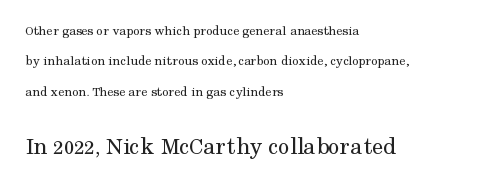
Q: Is the text bold? A: No.
Q: Is the text italic (slanted)? A: No, it is upright.
Q: Is the text underlined? A: No.
Q: How is the paragraph aligned? A: Left-aligned.
Q: Is the spacing between letters normal or unusually wide? A: Normal.
Q: Is the spacing between lines tight, normal or loose? A: Loose.
Q: Which block of text is set in a larger size, the first (top) or the second (bottom)? A: The second (bottom) one.
